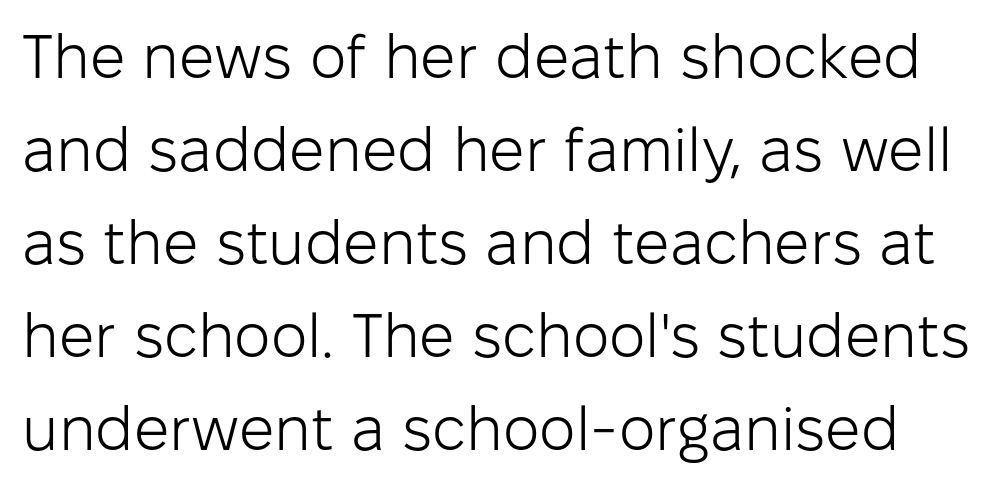
Q: Is the text bold? A: No.
Q: Is the text italic (slanted)? A: No, it is upright.
Q: Is the typeface a serif or a sans-serif typeface? A: Sans-serif.
Q: Is the text underlined? A: No.
Q: Is the spacing between letters normal or unusually wide? A: Normal.
Q: Is the spacing between lines tight, normal or loose? A: Normal.
Q: Width (condensed, normal, or wide)? A: Normal.
Q: Stroke contrast? A: Low.
Q: x-height? A: Medium.
Q: Monospaced? A: No.
